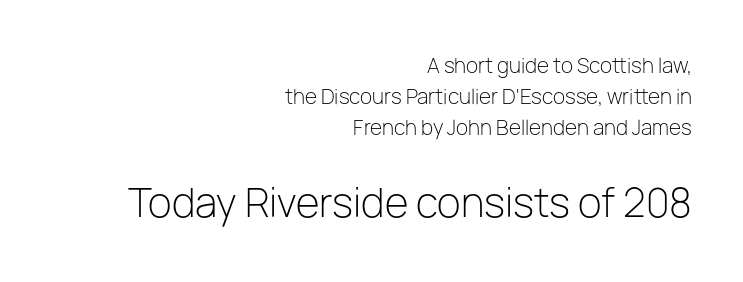
{"serif": "no", "italic": "no", "bold": "no", "weight": "light", "width": "normal", "stroke_contrast": "low", "x_height": "medium", "monospaced": "no", "underline": "no", "align": "right", "line_spacing": "normal", "line_spacing_ratio": 1.55, "letter_spacing": "normal", "letter_spacing_em": 0.0, "larger_block": "second", "size_ratio": 1.95, "glyph_px": 39}
